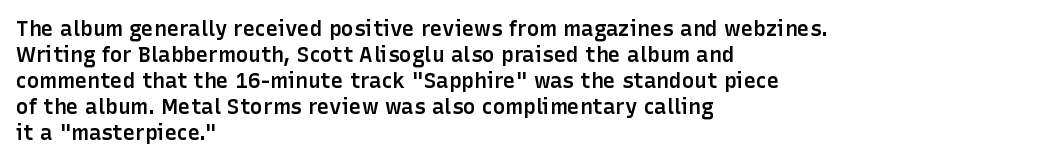
{"italic": "no", "bold": "semi", "underline": "no", "align": "left", "line_spacing_ratio": 1.24, "letter_spacing": "normal", "letter_spacing_em": 0.0, "glyph_px": 21}
